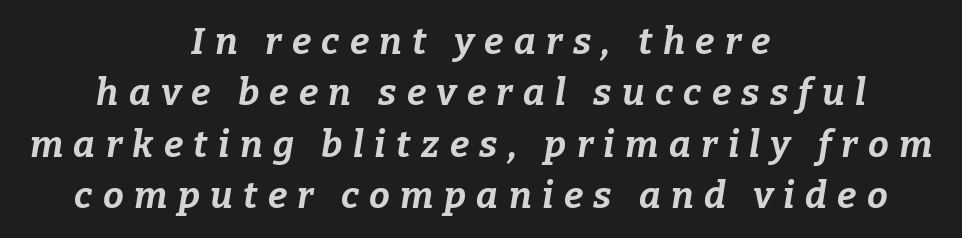
{"italic": "yes", "lean": "right", "slant_degrees": 9, "bold": "yes", "weight": "bold", "width": "normal", "stroke_contrast": "low", "x_height": "medium", "monospaced": "no", "underline": "no", "align": "center", "line_spacing": "normal", "line_spacing_ratio": 1.39, "letter_spacing": "wide", "letter_spacing_em": 0.28, "glyph_px": 37}
